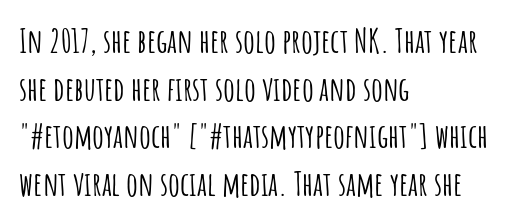
Q: Is the text italic (slanted)? A: No, it is upright.
Q: Is the typeface a serif or a sans-serif typeface? A: Sans-serif.
Q: Is the text underlined? A: No.
Q: How is the paragraph aligned? A: Left-aligned.
Q: Is the spacing between letters normal or unusually wide? A: Normal.
Q: Is the spacing between lines tight, normal or loose? A: Normal.
Q: Width (condensed, normal, or wide)? A: Condensed.
Q: Stroke contrast? A: Low.
Q: x-height? A: Large.
Q: Monospaced? A: No.
